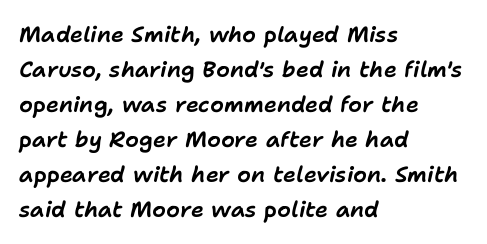
Q: Is the text italic (slanted)? A: Yes, it leans right by about 11 degrees.
Q: Is the text underlined? A: No.
Q: How is the paragraph aligned? A: Left-aligned.
Q: Is the spacing between letters normal or unusually wide? A: Normal.
Q: Is the spacing between lines tight, normal or loose? A: Normal.
